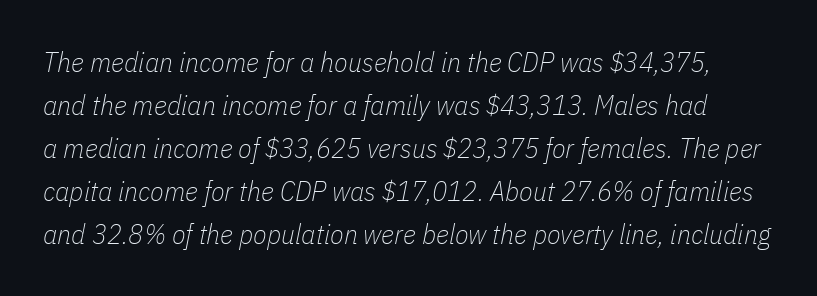
Spacing verdict: proportional, widths tailored to each character. Honestly, the letter spacing is just normal — you wouldn't notice it. Weight: regular or lighter. Leading: standard.
